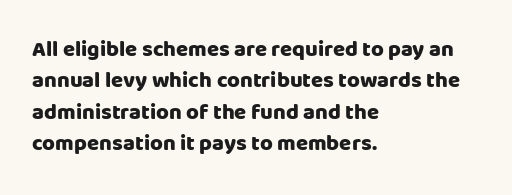
{"italic": "no", "bold": "yes", "underline": "no", "align": "left", "line_spacing": "normal", "line_spacing_ratio": 1.43, "letter_spacing": "normal", "letter_spacing_em": 0.0, "glyph_px": 22}
